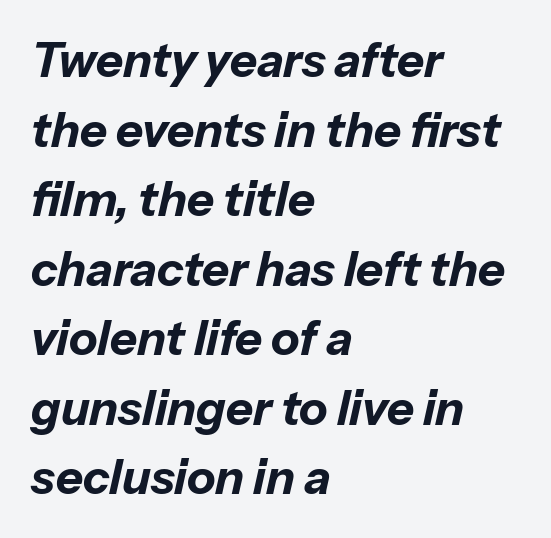
{"italic": "yes", "lean": "right", "slant_degrees": 13, "bold": "yes", "weight": "bold", "width": "normal", "stroke_contrast": "low", "x_height": "medium", "monospaced": "no", "underline": "no", "align": "left", "line_spacing": "normal", "line_spacing_ratio": 1.48, "letter_spacing": "normal", "letter_spacing_em": 0.0, "glyph_px": 47}
